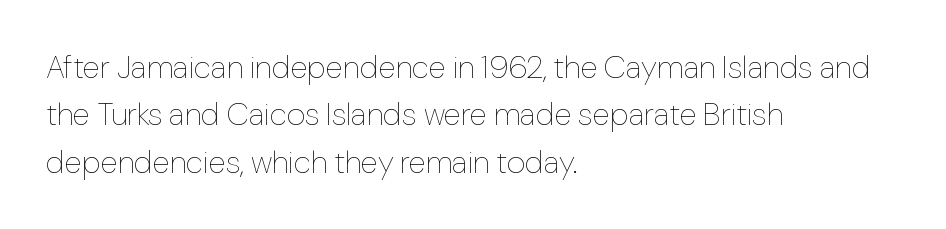
{"italic": "no", "bold": "no", "weight": "thin", "width": "normal", "stroke_contrast": "low", "x_height": "medium", "monospaced": "no", "underline": "no", "align": "left", "line_spacing": "normal", "line_spacing_ratio": 1.48, "letter_spacing": "normal", "letter_spacing_em": 0.0, "glyph_px": 32}
